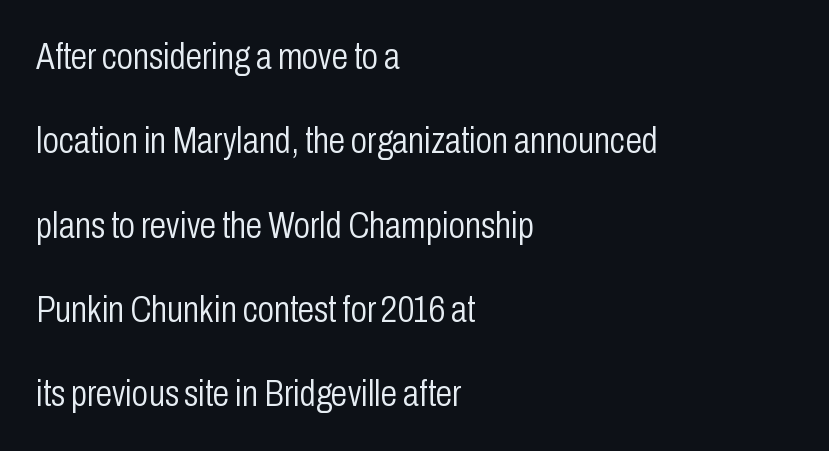
{"serif": "no", "italic": "no", "bold": "no", "weight": "light", "width": "condensed", "stroke_contrast": "low", "x_height": "medium", "monospaced": "no", "underline": "no", "align": "left", "line_spacing": "loose", "line_spacing_ratio": 2.28, "letter_spacing": "normal", "letter_spacing_em": 0.0, "glyph_px": 37}
